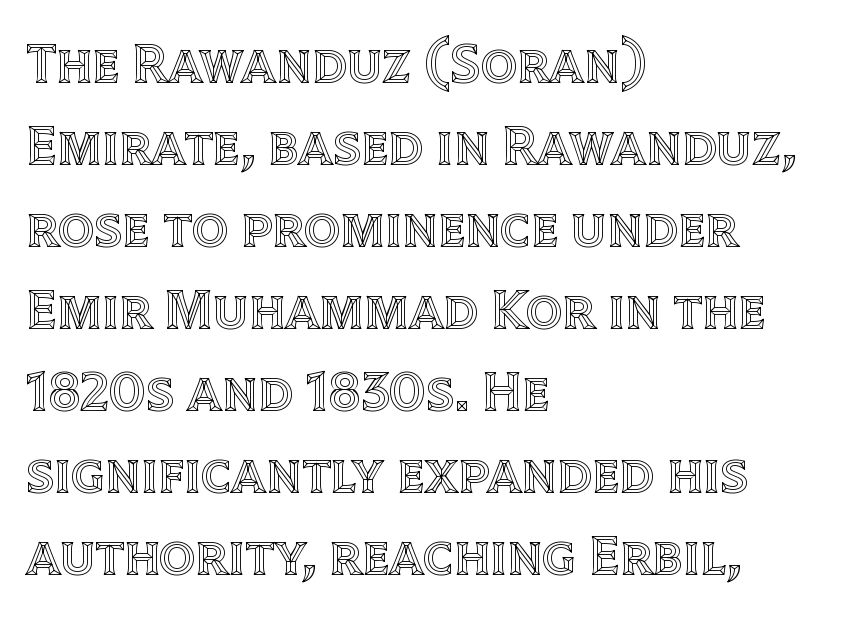
{"italic": "no", "width": "normal", "x_height": "large", "monospaced": "no", "underline": "no", "align": "left", "line_spacing": "normal", "line_spacing_ratio": 1.44, "letter_spacing": "normal", "letter_spacing_em": 0.0, "glyph_px": 57}
